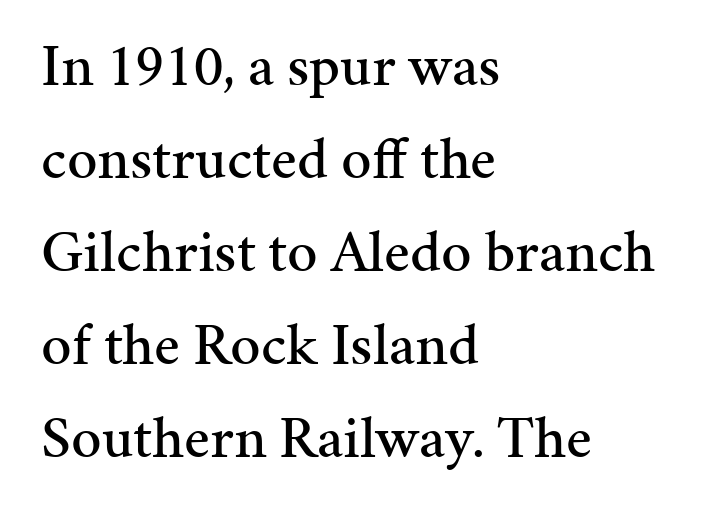
Whoever set this chose a conventional vertical rhythm. Small tapered or slab feet sit at the stroke ends, so this counts as serif. Nothing unusual about the tracking: characters are spaced as the font intends. One-word summary of the alignment: left. The strip under each line holds only bare page. Note the varied advance widths — an 'i' is clearly narrower than an 'm'.
